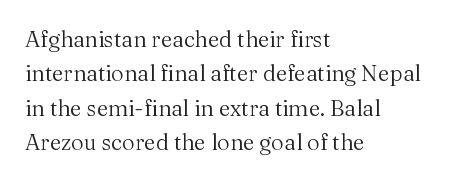
The image shows 22 px text type, upright; set left-aligned, normal line spacing (1.56x), normal letter spacing, not underlined.
